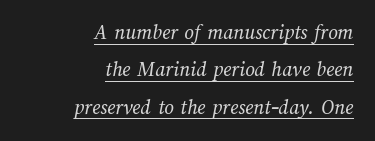
{"bold": "no", "underline": "yes", "align": "right", "line_spacing_ratio": 1.78, "letter_spacing": "normal", "letter_spacing_em": 0.0, "glyph_px": 21}
